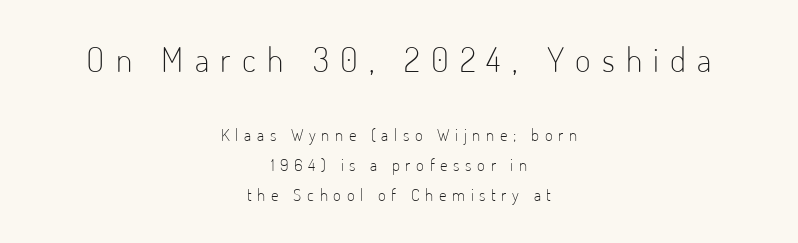
Only glyphs here, with clear space below each row. These lines are rendered in a variable-pitch font. Reading top to bottom, the characters get smaller at the block break. Designer's note — italics off, roman on.
